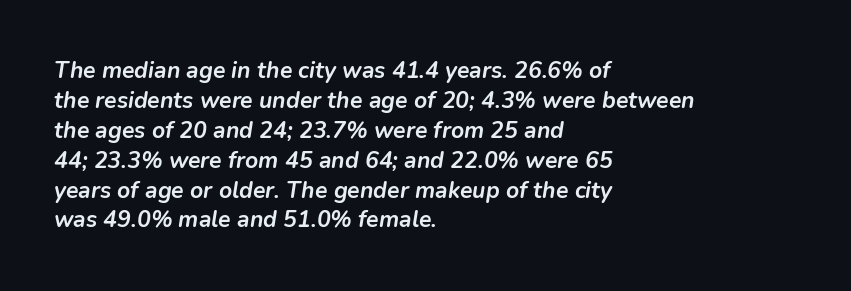
Typesetter's note: full bold, strokes at maximum text heaviness. The axis of the letterforms is tilted away from vertical. What's the leading like? Ordinary, nothing unusual. One-word summary of the alignment: left. You could call the tracking neutral — neither tight nor loose. A clean baseline with only descenders dipping below it.
